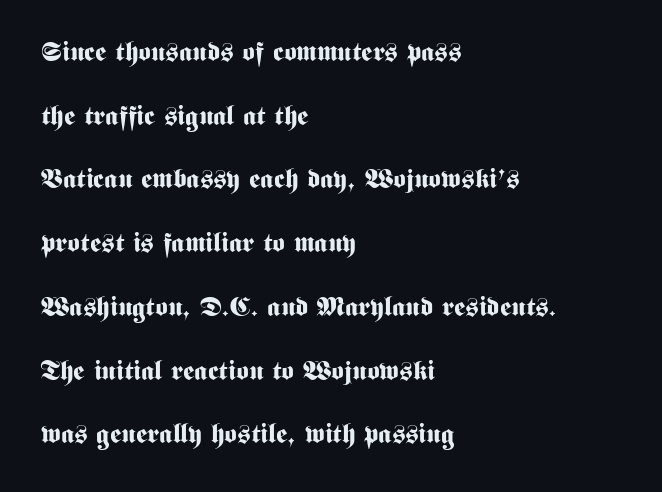
{"italic": "no", "bold": "yes", "underline": "no", "align": "left", "line_spacing": "loose", "line_spacing_ratio": 2.36, "letter_spacing": "normal", "letter_spacing_em": 0.0, "glyph_px": 27}
